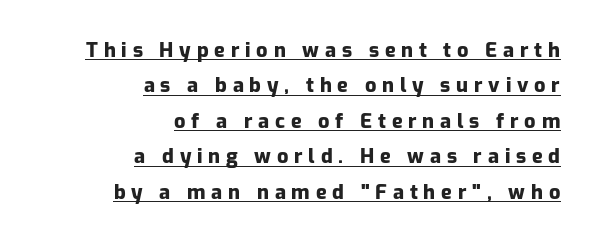
{"italic": "no", "bold": "yes", "underline": "yes", "align": "right", "line_spacing_ratio": 1.77, "letter_spacing": "wide", "letter_spacing_em": 0.29, "glyph_px": 20}
